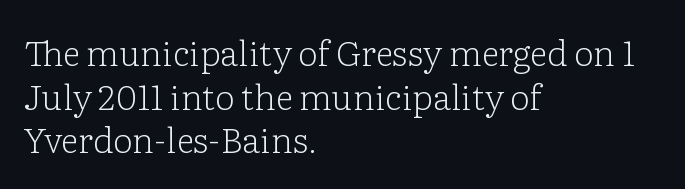
Q: Is the text bold? A: No.
Q: Is the text italic (slanted)? A: No, it is upright.
Q: Is the typeface a serif or a sans-serif typeface? A: Serif.
Q: Is the text underlined? A: No.
Q: How is the paragraph aligned? A: Left-aligned.
Q: Is the spacing between letters normal or unusually wide? A: Normal.
Q: Is the spacing between lines tight, normal or loose? A: Normal.
Q: Width (condensed, normal, or wide)? A: Normal.
Q: Stroke contrast? A: Low.
Q: x-height? A: Medium.
Q: Monospaced? A: No.
